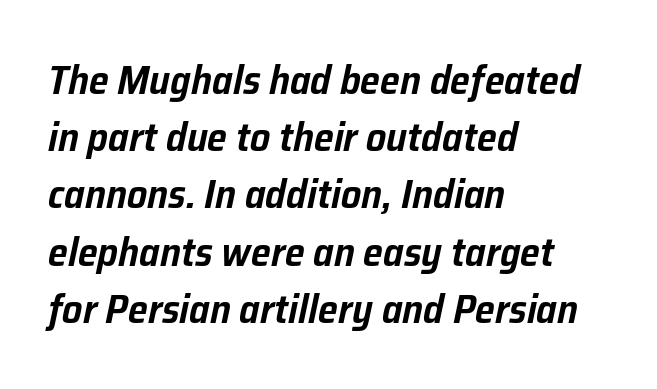
The image shows 40 px text type, italic (leaning right); set left-aligned, normal line spacing (1.43x), normal letter spacing, not underlined; low stroke contrast and a medium x-height.
